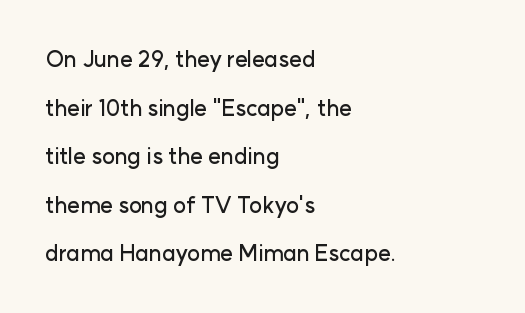
Q: Is the text italic (slanted)? A: No, it is upright.
Q: Is the text underlined? A: No.
Q: How is the paragraph aligned? A: Left-aligned.
Q: Is the spacing between letters normal or unusually wide? A: Normal.
Q: Is the spacing between lines tight, normal or loose? A: Loose.
